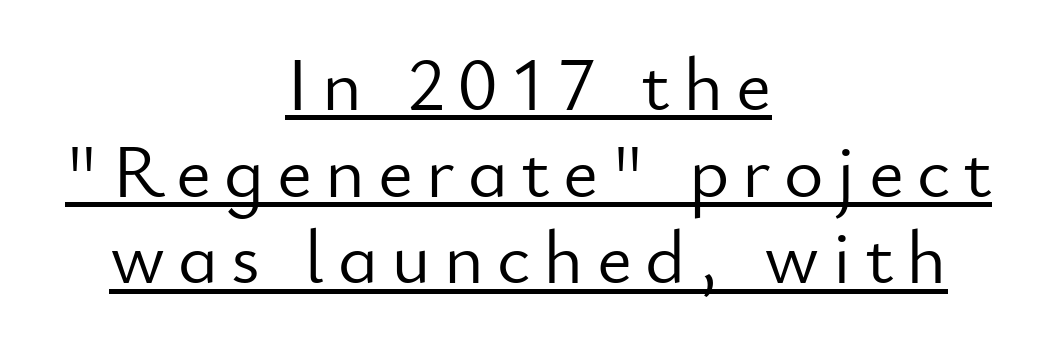
The image shows 76 px light sans-serif type, upright; set centered, tight line spacing (1.14x), underlined; low stroke contrast and a small x-height.
